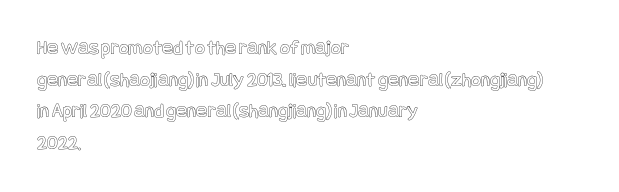
{"italic": "no", "underline": "no", "align": "left", "line_spacing": "normal", "line_spacing_ratio": 1.51, "letter_spacing": "normal", "letter_spacing_em": 0.0, "glyph_px": 21}
